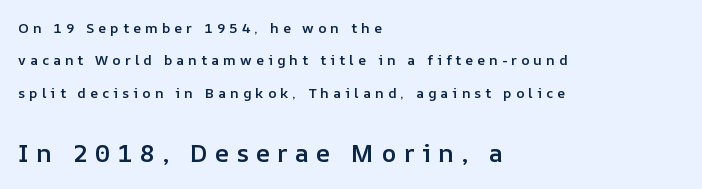
The font's upright variant was chosen for this text. The type is letterspaced generously, with wide tracking. Does the leading feel generous? Absolutely, it's lavish. The second block has been scaled up relative to the first. Lines of text with bare space underneath.
